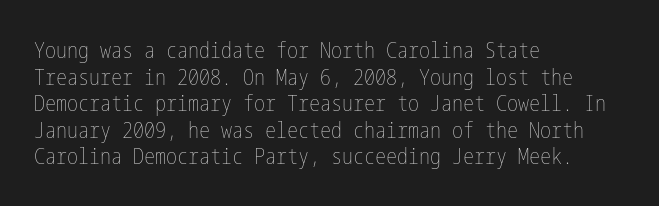
The face used here is rendered with its standard letterfit. The rag falls on the right side of this text block. The typeface has the unassuming heft of standard copy or less. Italic: no, the glyphs are upright roman.
